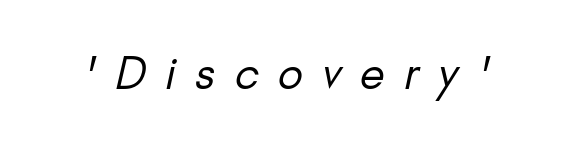
Each letter's strokes conclude bluntly, with no projecting serifs. Stems here are at most as thick as an everyday book face. The glyphs are unaccompanied by any horizontal stroke below them. What stands out about the letter spacing? Its width — letters are far apart. You could not count columns in this text — the font is proportionally spaced.
